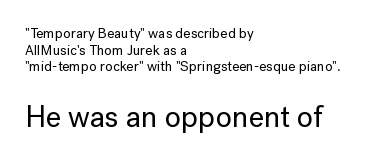
Q: Is the text italic (slanted)? A: No, it is upright.
Q: Is the typeface a serif or a sans-serif typeface? A: Sans-serif.
Q: Is the text underlined? A: No.
Q: How is the paragraph aligned? A: Left-aligned.
Q: Is the spacing between letters normal or unusually wide? A: Normal.
Q: Which block of text is set in a larger size, the first (top) or the second (bottom)? A: The second (bottom) one.
Q: Width (condensed, normal, or wide)? A: Normal.
Q: Stroke contrast? A: Low.
Q: x-height? A: Medium.
Q: Monospaced? A: No.
